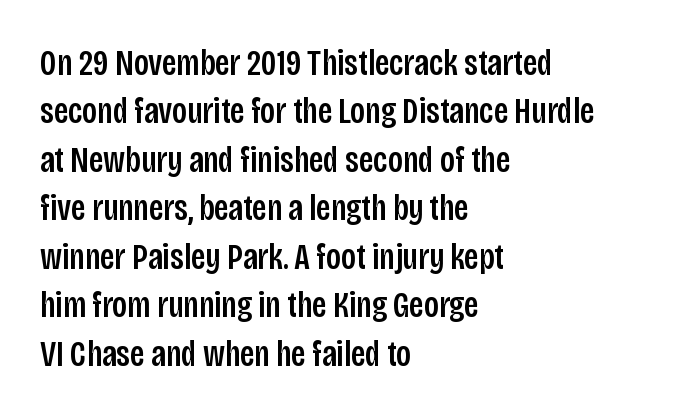
Posture: upright roman. Inter-character spacing is left at the font's built-in metrics. Grotesque or geometric, the face here clearly has no serifs. Each line starts at the same left margin while the right side varies. You could not count columns in this text — the font is proportionally spaced.
